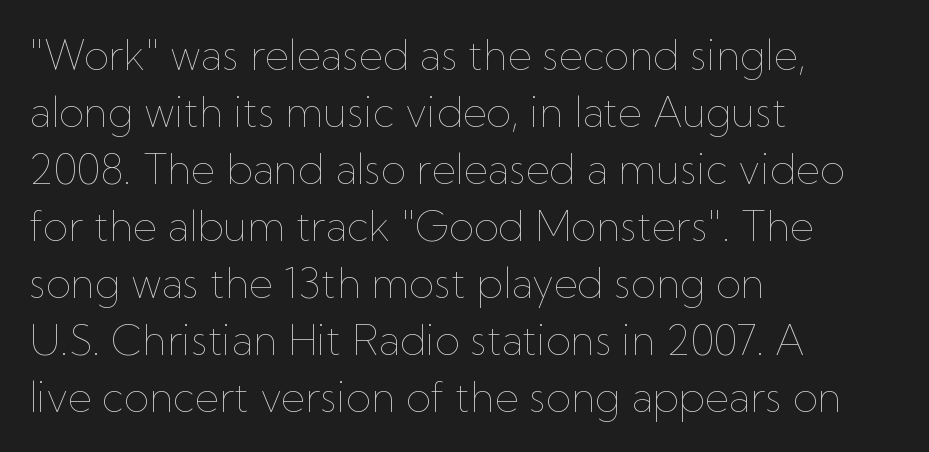
Q: Is the text bold? A: No.
Q: Is the text italic (slanted)? A: No, it is upright.
Q: Is the text underlined? A: No.
Q: How is the paragraph aligned? A: Left-aligned.
Q: Is the spacing between letters normal or unusually wide? A: Normal.
Q: Is the spacing between lines tight, normal or loose? A: Normal.
Q: Width (condensed, normal, or wide)? A: Normal.
Q: Stroke contrast? A: Low.
Q: x-height? A: Medium.
Q: Monospaced? A: No.
